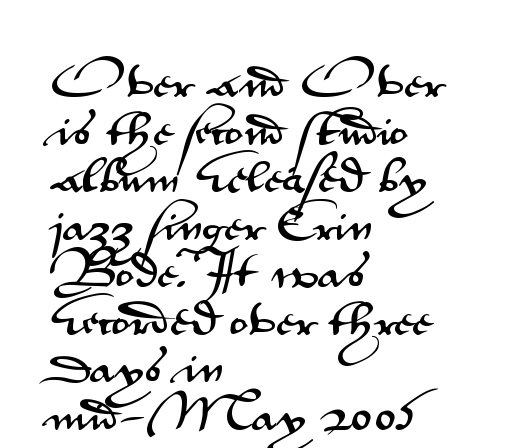
The text block is weighted toward the left margin, trailing off unevenly rightward. The text was rendered using a sans face with plain stroke endings. Quick note: underline off. Default kerning and tracking; the words read as compact shapes.
